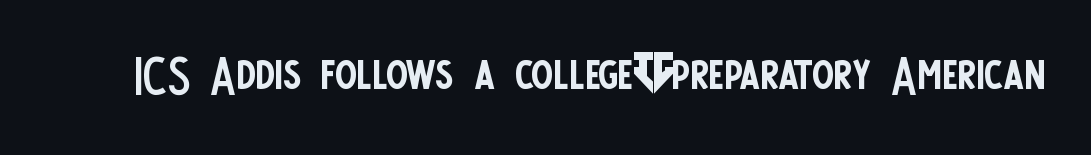
Unbolded letterforms with no extra heft. The typeface chosen for these lines omits serifs. The gaps between neighbouring characters are ordinary and unremarkable. Nope, not italic — everything's standing straight. Type without underlining. Think of a printed novel: that variable character pitch is what you see here.
